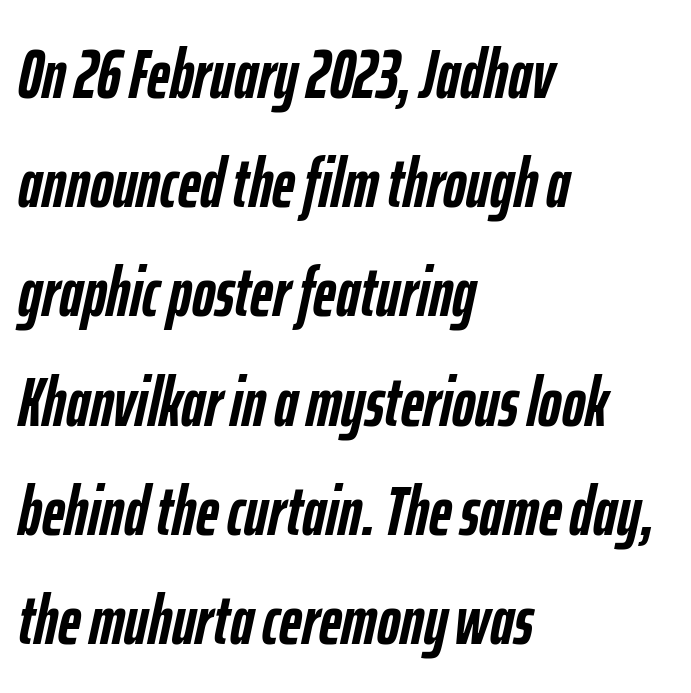
{"italic": "yes", "lean": "right", "slant_degrees": 12, "bold": "yes", "weight": "semibold", "width": "condensed", "stroke_contrast": "low", "x_height": "medium", "monospaced": "no", "underline": "no", "align": "left", "line_spacing": "normal", "line_spacing_ratio": 1.56, "letter_spacing": "normal", "letter_spacing_em": 0.0, "glyph_px": 70}
